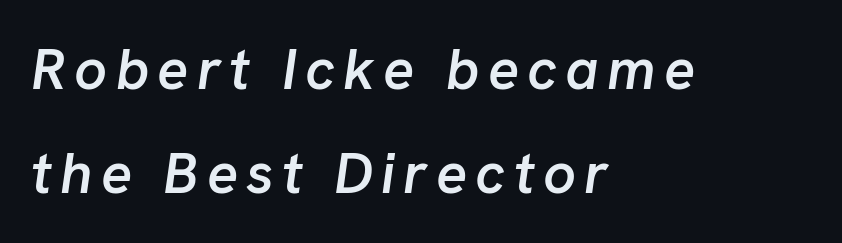
The image shows 58 px semibold type, italic (leaning right); set left-aligned, line spacing 1.8x, not underlined; low stroke contrast and a medium x-height.
